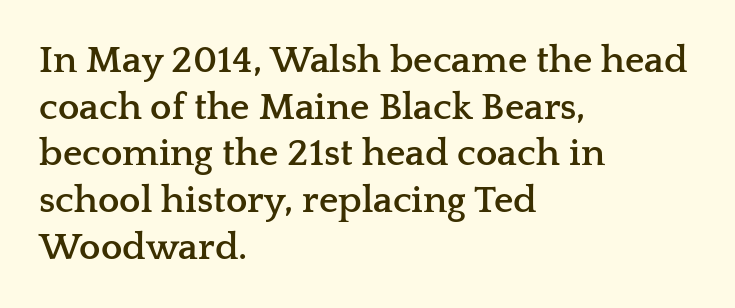
{"serif": "yes", "italic": "no", "bold": "yes", "weight": "semibold", "width": "wide", "stroke_contrast": "low", "x_height": "medium", "monospaced": "no", "underline": "no", "align": "left", "line_spacing_ratio": 1.23, "letter_spacing": "normal", "letter_spacing_em": 0.0, "glyph_px": 38}
